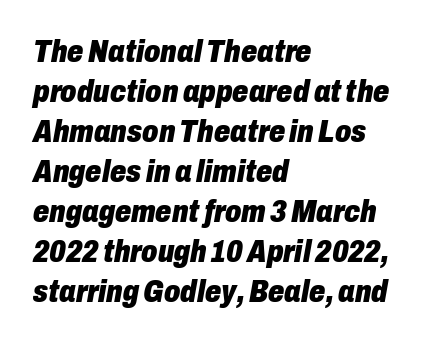
The image shows 32 px heavy, condensed type, italic (leaning right); set left-aligned, normal line spacing (1.25x), normal letter spacing, not underlined; low stroke contrast and a medium x-height.
